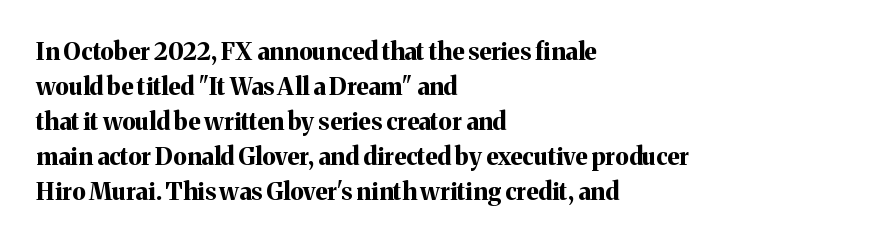
Q: Is the text bold? A: Yes.
Q: Is the text italic (slanted)? A: No, it is upright.
Q: Is the text underlined? A: No.
Q: How is the paragraph aligned? A: Left-aligned.
Q: Is the spacing between letters normal or unusually wide? A: Normal.
Q: Is the spacing between lines tight, normal or loose? A: Normal.
